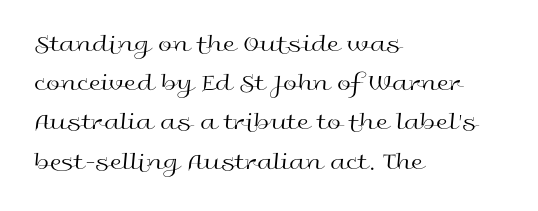
Q: Is the text bold? A: No.
Q: Is the text italic (slanted)? A: No, it is upright.
Q: Is the text underlined? A: No.
Q: How is the paragraph aligned? A: Left-aligned.
Q: Is the spacing between letters normal or unusually wide? A: Normal.
Q: Is the spacing between lines tight, normal or loose? A: Normal.
